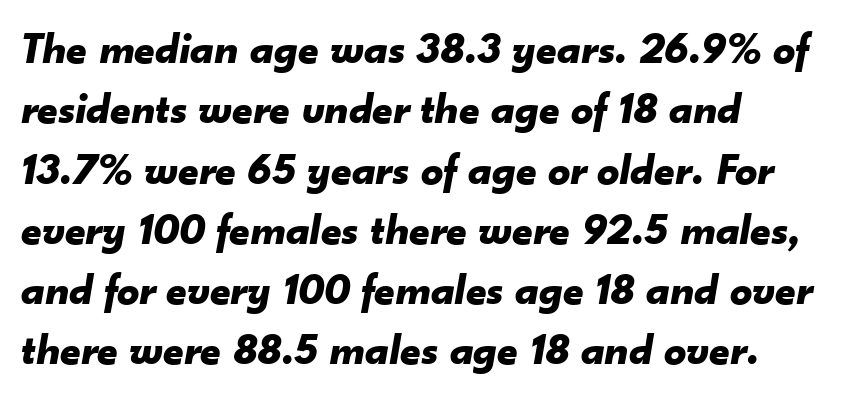
{"italic": "yes", "lean": "right", "slant_degrees": 10, "bold": "yes", "weight": "bold", "width": "normal", "stroke_contrast": "low", "x_height": "small", "monospaced": "no", "underline": "no", "align": "left", "line_spacing": "normal", "line_spacing_ratio": 1.37, "letter_spacing": "normal", "letter_spacing_em": 0.0, "glyph_px": 44}
